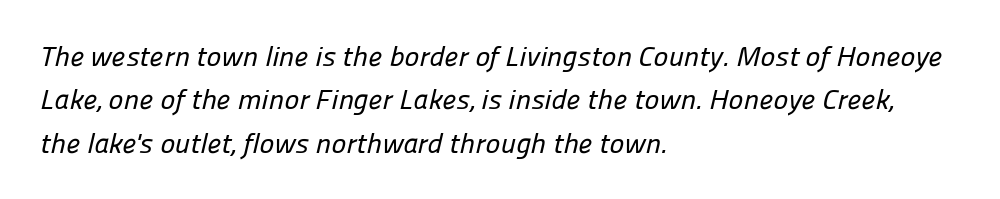
The image shows 28 px sans-serif type; set left-aligned, normal line spacing (1.55x), normal letter spacing, not underlined; low stroke contrast and a medium x-height.
